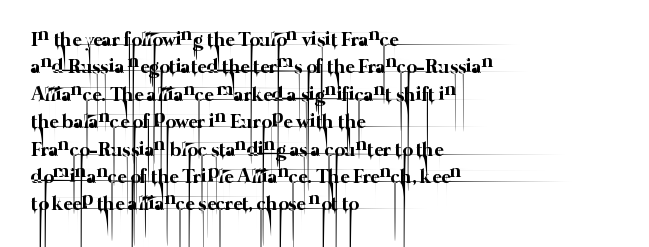
{"bold": "no", "underline": "no", "align": "left", "line_spacing": "normal", "line_spacing_ratio": 1.37, "letter_spacing": "normal", "letter_spacing_em": 0.0, "glyph_px": 20}
